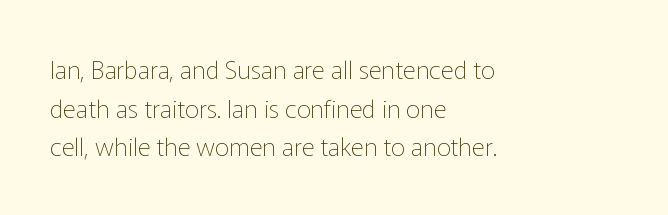
Notice how descenders clear the ascenders below comfortably — that's standard leading. Posture: vertical. Letter spacing: default. This rendering uses left alignment, leaving the right contour irregular.
